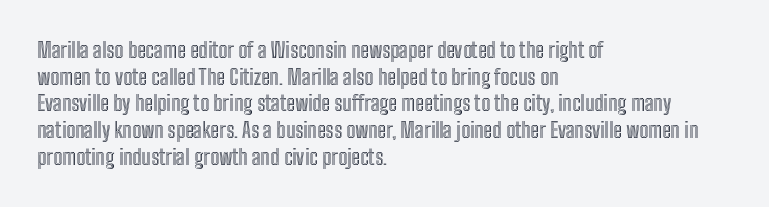
The image shows 21 px text type, upright; set left-aligned, normal line spacing (1.27x), normal letter spacing, not underlined.
